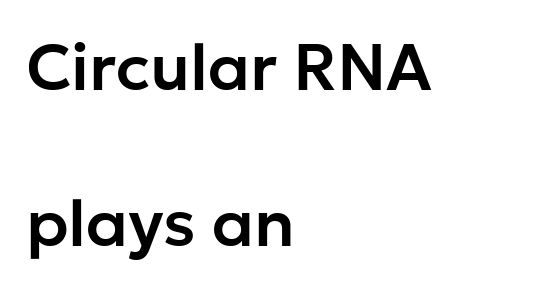
A great deal of white space separates one row of letters from the next. The paragraph has a hard left edge and a soft right edge. Rule under the text: the space is simply empty. The lettering holds an erect, upright posture throughout. Spacing verdict: proportional, widths tailored to each character. This rendering leaves character spacing at its baseline value.
